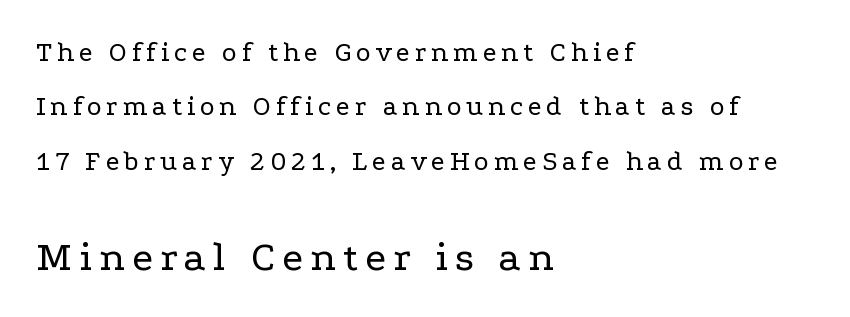
The image shows 42 px regular-weight, wide serif type, upright; set left-aligned, loose line spacing (1.94x), not underlined; the second (bottom) block is 1.5x larger; low stroke contrast and a medium x-height.
